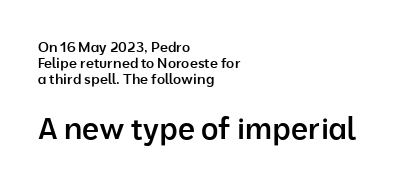
Reading down the column, the eye jumps only a short way to each next line. Underlining? Definitely not there. Compared with a centered layout, this one pins lines to the left instead. Vertical strokes here are truly vertical. Inter-character spacing is left at the font's built-in metrics.
